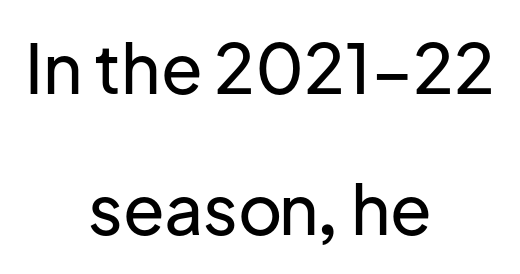
Q: Is the text italic (slanted)? A: No, it is upright.
Q: Is the typeface a serif or a sans-serif typeface? A: Sans-serif.
Q: Is the text underlined? A: No.
Q: How is the paragraph aligned? A: Centered.
Q: Is the spacing between letters normal or unusually wide? A: Normal.
Q: Is the spacing between lines tight, normal or loose? A: Loose.
Q: Width (condensed, normal, or wide)? A: Normal.
Q: Stroke contrast? A: Low.
Q: x-height? A: Medium.
Q: Monospaced? A: No.
